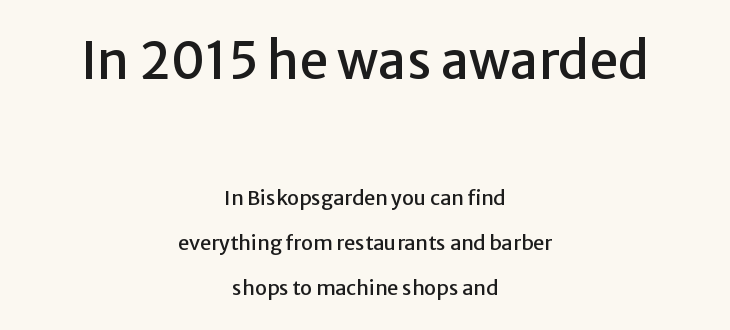
{"serif": "no", "italic": "no", "width": "normal", "stroke_contrast": "low", "x_height": "medium", "monospaced": "no", "underline": "no", "align": "center", "line_spacing": "loose", "line_spacing_ratio": 2.27, "letter_spacing": "normal", "letter_spacing_em": 0.0, "larger_block": "first", "size_ratio": 2.55, "glyph_px": 51}
